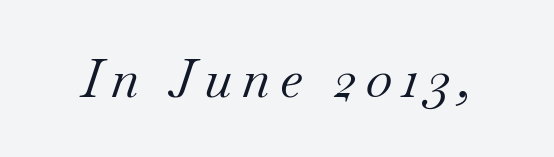
Q: Is the text bold? A: No.
Q: Is the text italic (slanted)? A: Yes, it leans right by about 18 degrees.
Q: Is the typeface a serif or a sans-serif typeface? A: Serif.
Q: Is the text underlined? A: No.
Q: Width (condensed, normal, or wide)? A: Normal.
Q: Stroke contrast? A: Medium.
Q: x-height? A: Small.
Q: Monospaced? A: No.
